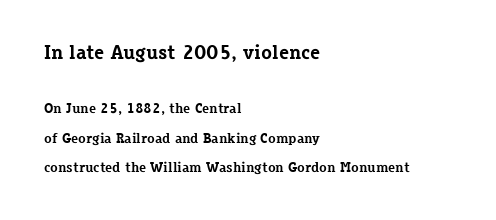
Q: Is the text bold? A: Yes.
Q: Is the text italic (slanted)? A: No, it is upright.
Q: Is the text underlined? A: No.
Q: How is the paragraph aligned? A: Left-aligned.
Q: Is the spacing between letters normal or unusually wide? A: Normal.
Q: Is the spacing between lines tight, normal or loose? A: Loose.
Q: Which block of text is set in a larger size, the first (top) or the second (bottom)? A: The first (top) one.
